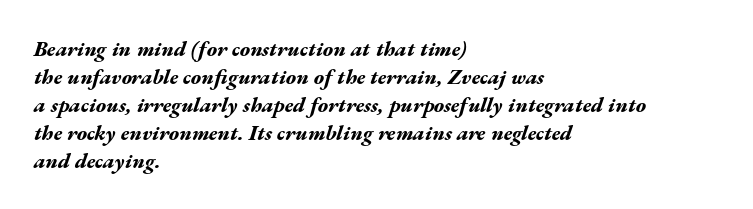
Characters are canted at an angle relative to the baseline's perpendicular. Underlining? Definitely not there. The lines sit at an ordinary, default distance from one another. Emphasis by weight is at full strength: bold. The horizontal fit of the characters is conventional and even.
